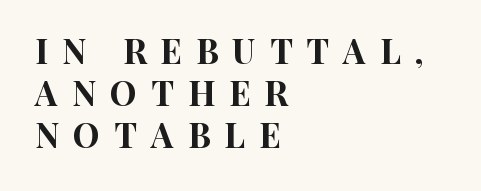
Q: Is the text italic (slanted)? A: No, it is upright.
Q: Is the typeface a serif or a sans-serif typeface? A: Sans-serif.
Q: Is the text underlined? A: No.
Q: How is the paragraph aligned? A: Left-aligned.
Q: Is the spacing between letters normal or unusually wide? A: Unusually wide.
Q: Width (condensed, normal, or wide)? A: Condensed.
Q: Stroke contrast? A: High.
Q: x-height? A: Large.
Q: Monospaced? A: No.
